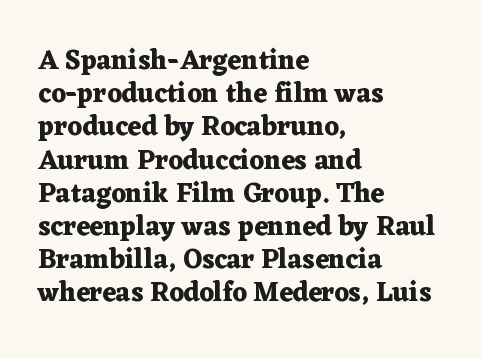
Q: Is the text bold? A: Yes.
Q: Is the text italic (slanted)? A: No, it is upright.
Q: Is the text underlined? A: No.
Q: How is the paragraph aligned? A: Left-aligned.
Q: Is the spacing between letters normal or unusually wide? A: Normal.
